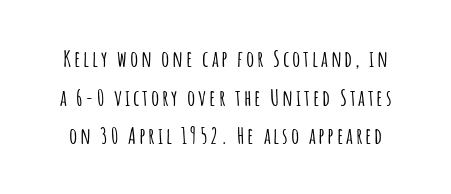
{"italic": "no", "underline": "no", "line_spacing": "normal", "line_spacing_ratio": 1.68, "glyph_px": 23}
